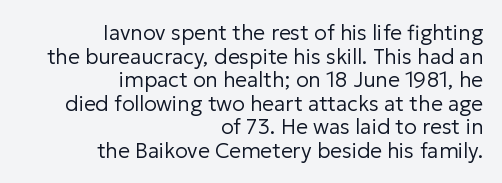
Q: Is the text bold? A: No.
Q: Is the text italic (slanted)? A: No, it is upright.
Q: Is the text underlined? A: No.
Q: How is the paragraph aligned? A: Right-aligned.
Q: Is the spacing between letters normal or unusually wide? A: Normal.
Q: Is the spacing between lines tight, normal or loose? A: Tight.
